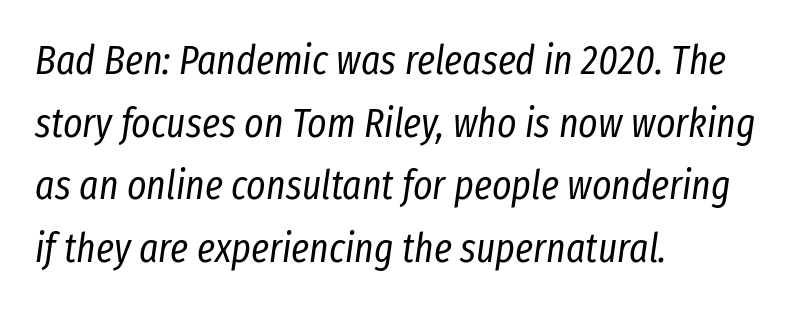
The image shows 41 px regular-weight, condensed type, italic (leaning right); set left-aligned, normal line spacing (1.53x), normal letter spacing, not underlined; low stroke contrast and a medium x-height.
